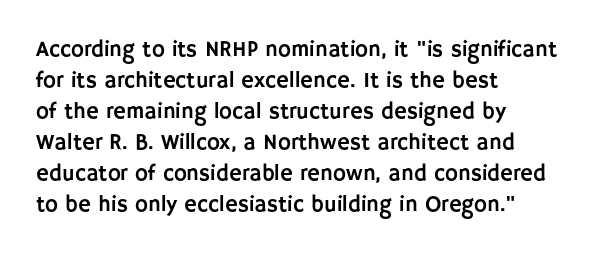
Q: Is the text italic (slanted)? A: No, it is upright.
Q: Is the text underlined? A: No.
Q: How is the paragraph aligned? A: Left-aligned.
Q: Is the spacing between letters normal or unusually wide? A: Normal.
Q: Is the spacing between lines tight, normal or loose? A: Normal.
